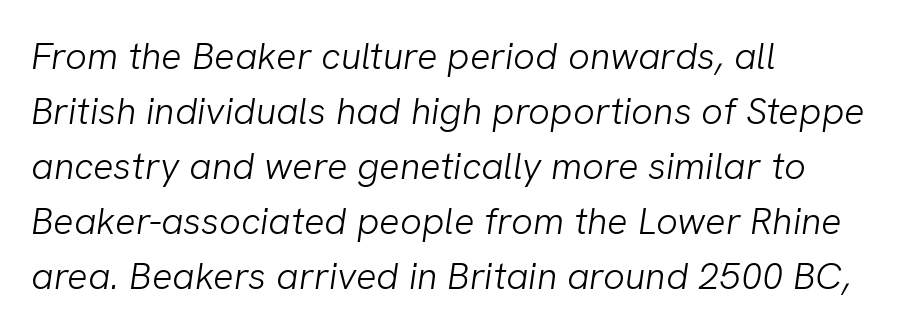
Q: Is the text bold? A: No.
Q: Is the typeface a serif or a sans-serif typeface? A: Sans-serif.
Q: Is the text underlined? A: No.
Q: How is the paragraph aligned? A: Left-aligned.
Q: Is the spacing between letters normal or unusually wide? A: Normal.
Q: Is the spacing between lines tight, normal or loose? A: Normal.
Q: Width (condensed, normal, or wide)? A: Normal.
Q: Stroke contrast? A: Low.
Q: x-height? A: Medium.
Q: Monospaced? A: No.
